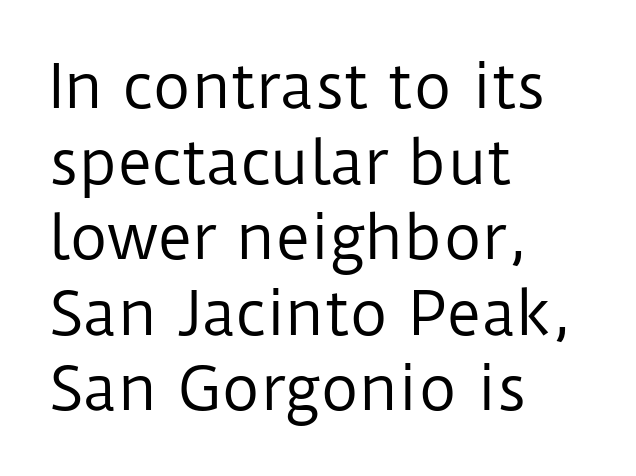
{"serif": "no", "italic": "no", "bold": "no", "weight": "regular", "width": "normal", "stroke_contrast": "low", "x_height": "medium", "monospaced": "no", "underline": "no", "align": "left", "line_spacing": "normal", "line_spacing_ratio": 1.28, "letter_spacing": "normal", "letter_spacing_em": 0.0, "glyph_px": 59}
